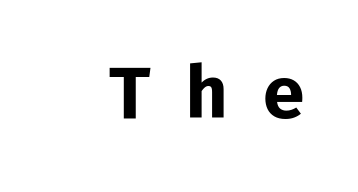
The image shows 71 px bold sans-serif type, upright, monospaced; set unusually wide letter spacing (+0.47 em), not underlined; low stroke contrast and a medium x-height.
